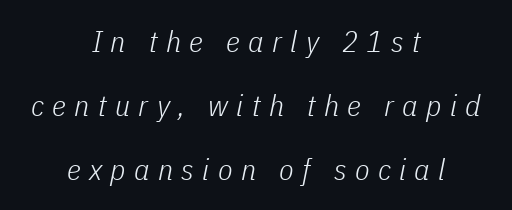
The passage shown is typed in a proportional face where columns would drift. Horizontally, the lines are justified to the midpoint only. Does extra space separate the letters? Yes, quite a lot of it. Line spacing here is loose. Each stroke keeps to a modest, everyday thickness or less.
